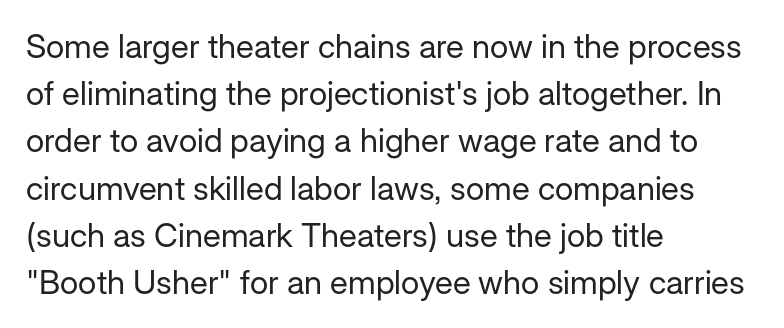
Q: Is the text bold? A: No.
Q: Is the text italic (slanted)? A: No, it is upright.
Q: Is the typeface a serif or a sans-serif typeface? A: Sans-serif.
Q: Is the text underlined? A: No.
Q: How is the paragraph aligned? A: Left-aligned.
Q: Is the spacing between letters normal or unusually wide? A: Normal.
Q: Is the spacing between lines tight, normal or loose? A: Normal.
Q: Width (condensed, normal, or wide)? A: Normal.
Q: Stroke contrast? A: Low.
Q: x-height? A: Medium.
Q: Monospaced? A: No.
